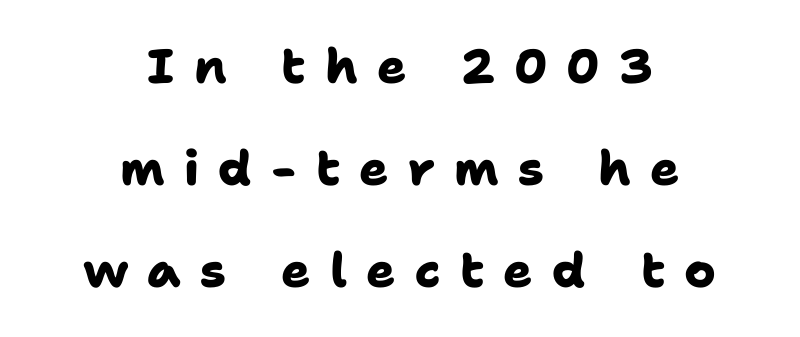
Q: Is the text bold? A: Yes.
Q: Is the typeface a serif or a sans-serif typeface? A: Sans-serif.
Q: Is the text underlined? A: No.
Q: How is the paragraph aligned? A: Centered.
Q: Is the spacing between letters normal or unusually wide? A: Unusually wide.
Q: Is the spacing between lines tight, normal or loose? A: Loose.
Q: Width (condensed, normal, or wide)? A: Normal.
Q: Stroke contrast? A: Low.
Q: x-height? A: Medium.
Q: Monospaced? A: No.
